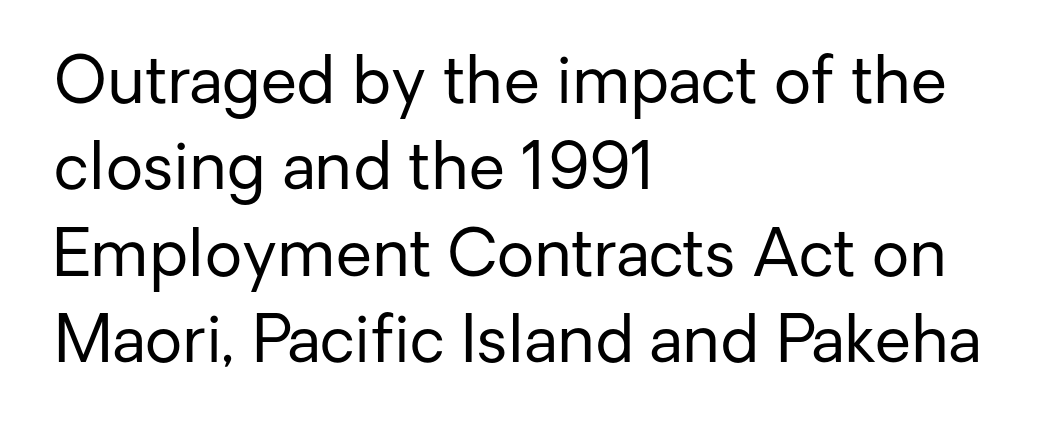
Weight class: somewhere from thin through regular. Tracking value appears to be zero — textbook default spacing. Caption: multi-line text, flush left, ragged right. Characters remain perfectly vertical along every line. Horizontal bands of white between lines are of average thickness.
